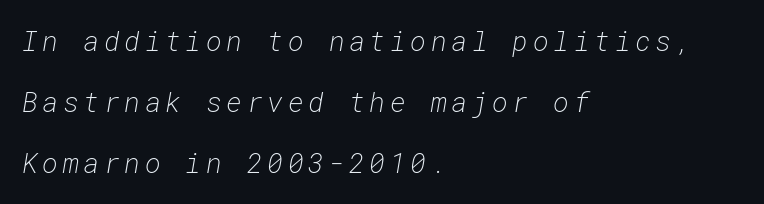
Honestly, the rows look like they've been pulled way apart. Posture: slanted. Bold? No — there's no thickening of the strokes. Horizontally, the lines are justified to the leading edge only.
